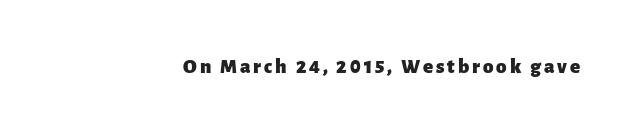
The image shows 21 px bold type, upright; set not underlined.
